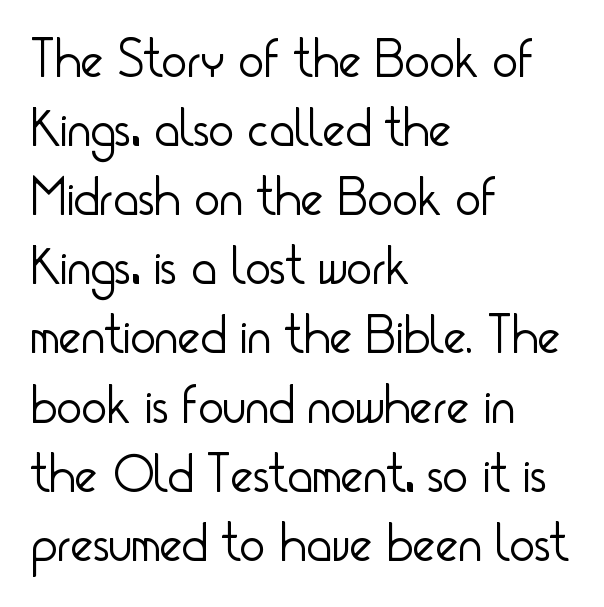
Every row of glyphs begins at an identical x-position on the left. Rows of type keep a routine distance in the vertical direction. The passage shown is typeset with a sans-serif family. Descenders hang freely into open space.
